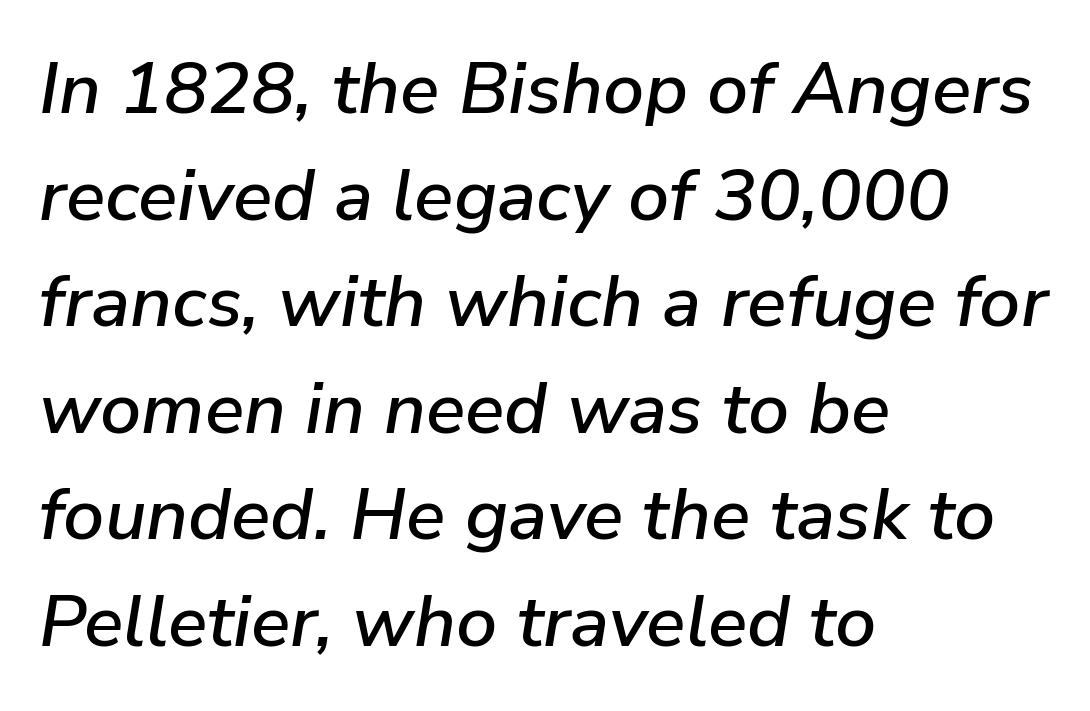
In terms of letterspacing, this is plain default setting. This block has exactly the height ordinary leading produces. Clear beneath every line of the passage. Character widths vary here, with narrow letters taking less room than wide ones. Horizontally, the lines are justified to the leading edge only.
